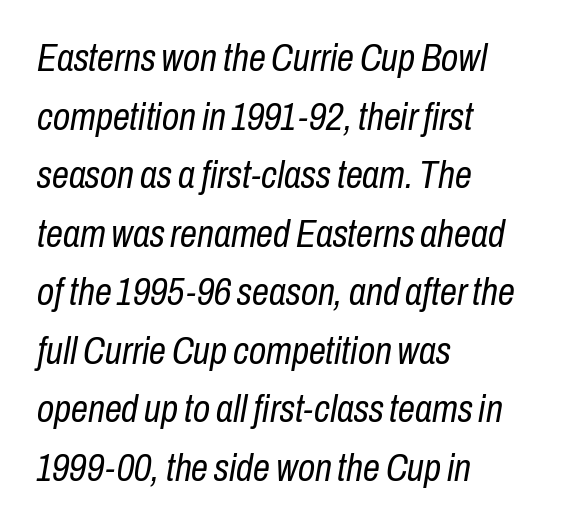
Designer's note — italics engaged. A normal amount of white space separates one row of letters from the next. The weight tops out at a normal text grade. Has an underline been added? It has not. Varying glyph widths throughout — classic text-font behaviour. How are the letters spaced? Ordinarily, with no added tracking.
